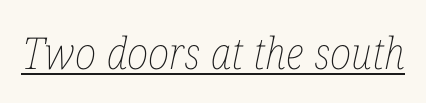
The image shows 44 px thin, condensed type, italic (leaning right); set normal letter spacing, underlined; low stroke contrast and a medium x-height.
